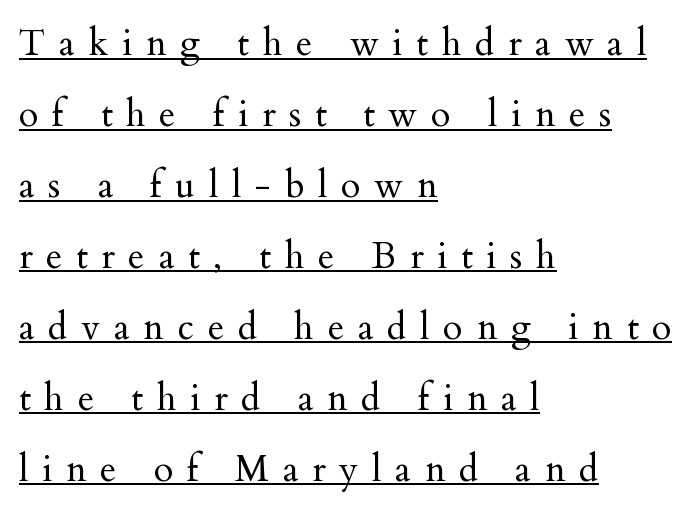
{"serif": "yes", "italic": "no", "bold": "no", "weight": "regular", "width": "normal", "stroke_contrast": "medium", "x_height": "small", "monospaced": "no", "underline": "yes", "align": "left", "line_spacing": "loose", "line_spacing_ratio": 1.97, "letter_spacing": "wide", "letter_spacing_em": 0.38, "glyph_px": 36}
